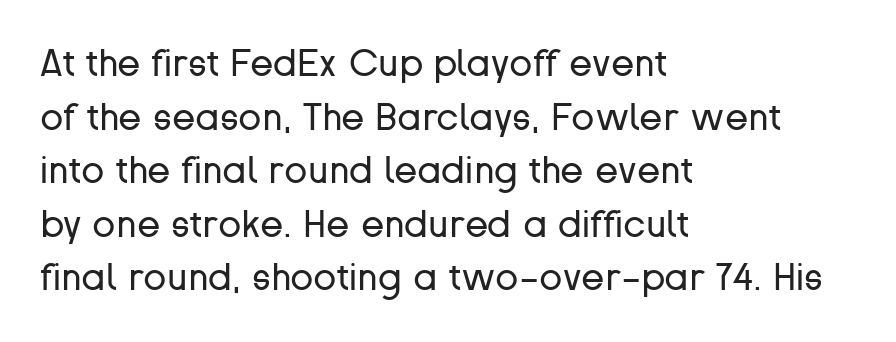
The image shows 38 px regular-weight sans-serif type, upright; set left-aligned, normal line spacing (1.41x), normal letter spacing, not underlined; low stroke contrast and a medium x-height.
